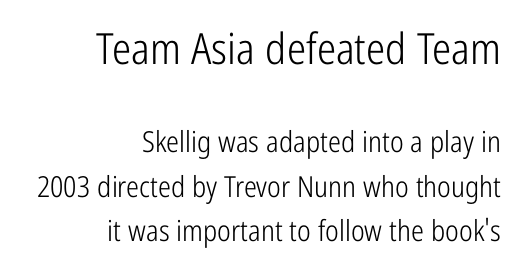
{"serif": "no", "italic": "no", "bold": "no", "weight": "light", "width": "condensed", "stroke_contrast": "low", "x_height": "medium", "monospaced": "no", "underline": "no", "align": "right", "line_spacing": "normal", "line_spacing_ratio": 1.53, "letter_spacing": "normal", "letter_spacing_em": 0.0, "larger_block": "first", "size_ratio": 1.48, "glyph_px": 43}
